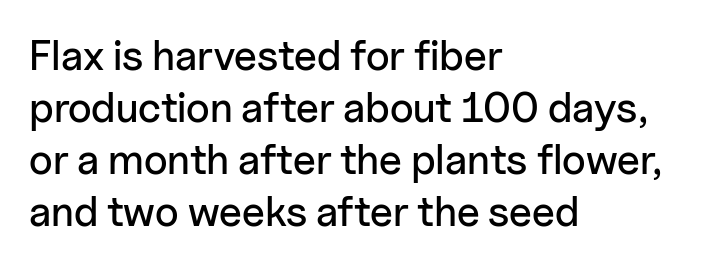
Q: Is the text italic (slanted)? A: No, it is upright.
Q: Is the typeface a serif or a sans-serif typeface? A: Sans-serif.
Q: Is the text underlined? A: No.
Q: How is the paragraph aligned? A: Left-aligned.
Q: Is the spacing between letters normal or unusually wide? A: Normal.
Q: Width (condensed, normal, or wide)? A: Normal.
Q: Stroke contrast? A: Low.
Q: x-height? A: Medium.
Q: Monospaced? A: No.
